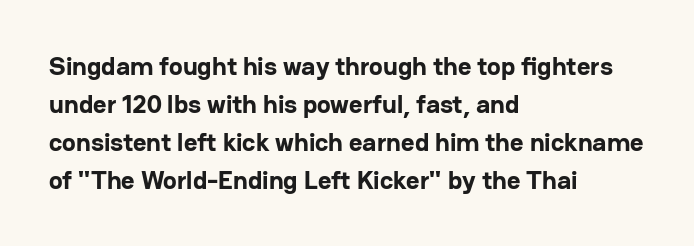
The image shows 26 px bold type, upright; set left-aligned, normal line spacing (1.46x), normal letter spacing, not underlined.
